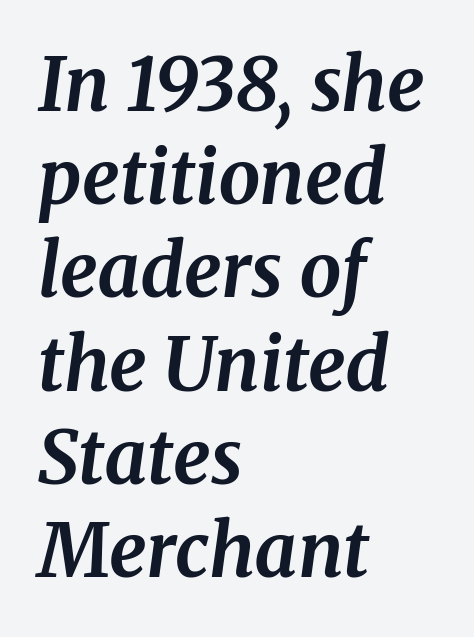
Q: Is the text bold? A: Yes.
Q: Is the text italic (slanted)? A: Yes, it leans right by about 8 degrees.
Q: Is the typeface a serif or a sans-serif typeface? A: Serif.
Q: Is the text underlined? A: No.
Q: How is the paragraph aligned? A: Left-aligned.
Q: Is the spacing between letters normal or unusually wide? A: Normal.
Q: Is the spacing between lines tight, normal or loose? A: Normal.
Q: Width (condensed, normal, or wide)? A: Normal.
Q: Stroke contrast? A: Medium.
Q: x-height? A: Medium.
Q: Monospaced? A: No.
